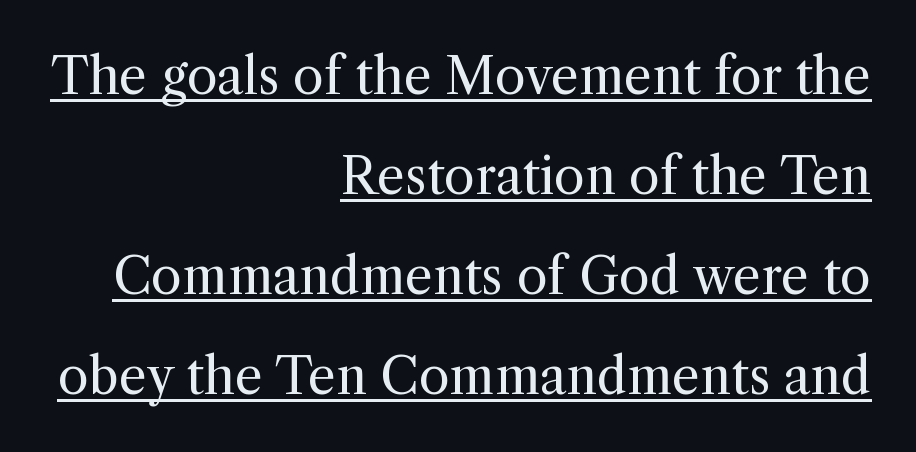
Q: Is the text bold? A: No.
Q: Is the text italic (slanted)? A: No, it is upright.
Q: Is the typeface a serif or a sans-serif typeface? A: Serif.
Q: Is the text underlined? A: Yes.
Q: How is the paragraph aligned? A: Right-aligned.
Q: Is the spacing between letters normal or unusually wide? A: Normal.
Q: Is the spacing between lines tight, normal or loose? A: Loose.
Q: Width (condensed, normal, or wide)? A: Normal.
Q: x-height? A: Medium.
Q: Monospaced? A: No.
